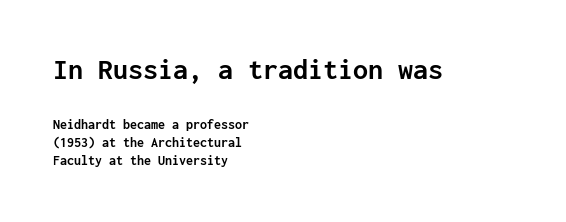
Q: Is the text bold? A: Yes.
Q: Is the text italic (slanted)? A: No, it is upright.
Q: Is the typeface a serif or a sans-serif typeface? A: Sans-serif.
Q: Is the text underlined? A: No.
Q: How is the paragraph aligned? A: Left-aligned.
Q: Is the spacing between letters normal or unusually wide? A: Normal.
Q: Is the spacing between lines tight, normal or loose? A: Normal.
Q: Which block of text is set in a larger size, the first (top) or the second (bottom)? A: The first (top) one.
Q: Width (condensed, normal, or wide)? A: Normal.
Q: Stroke contrast? A: Low.
Q: x-height? A: Medium.
Q: Monospaced? A: Yes.
